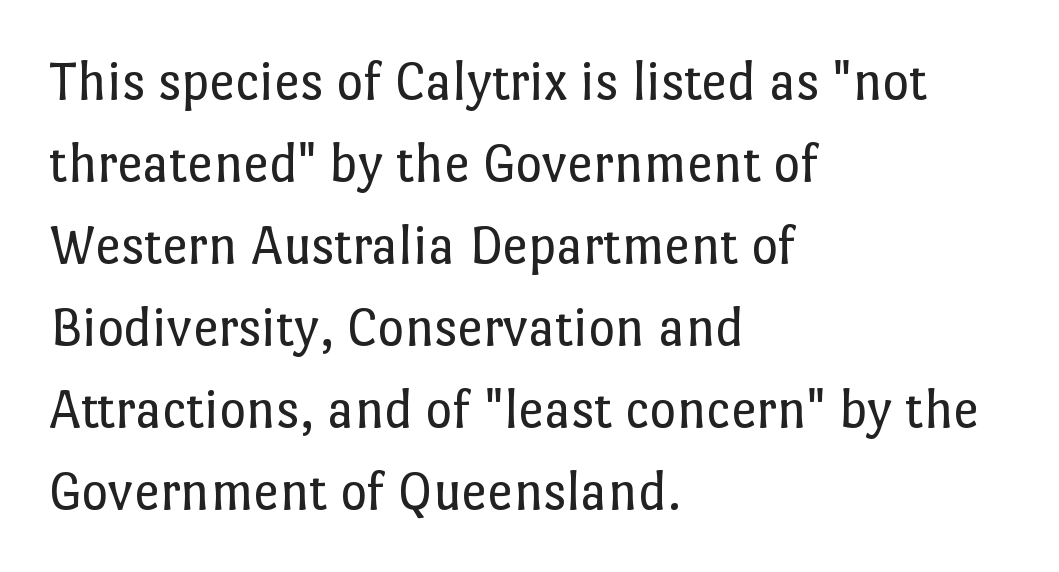
The image shows 57 px regular-weight type, upright; set left-aligned, normal line spacing (1.44x), normal letter spacing, not underlined; low stroke contrast and a medium x-height.
